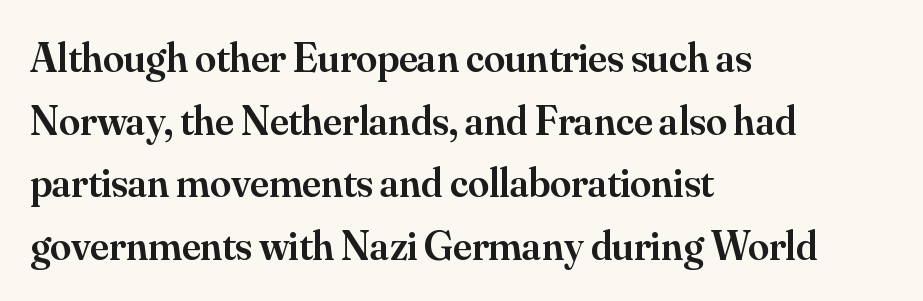
Rows of type keep a routine distance in the vertical direction. How heavy is the stroke? Medium-heavy — a semibold, shy of bold. This sample has the flowing, uneven cadence of proportional lettering. The glyphs are unaccompanied by any horizontal stroke below them. Line beginnings align vertically; line endings do not. Tracking value appears to be zero — textbook default spacing.
